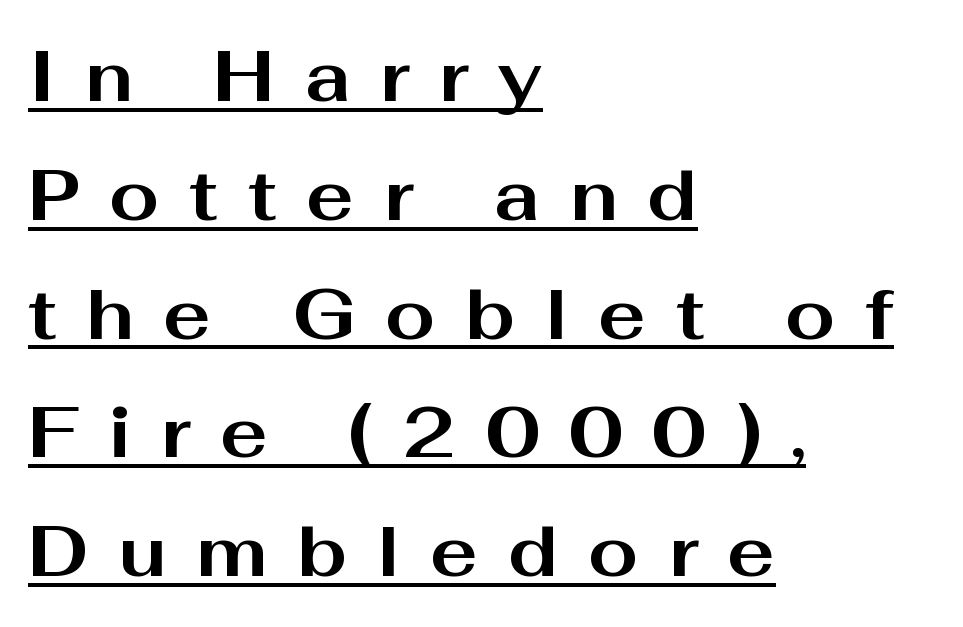
{"serif": "no", "italic": "no", "bold": "yes", "weight": "bold", "width": "wide", "stroke_contrast": "medium", "x_height": "medium", "monospaced": "no", "underline": "yes", "align": "left", "line_spacing": "normal", "line_spacing_ratio": 1.65, "letter_spacing": "wide", "letter_spacing_em": 0.41, "glyph_px": 72}
